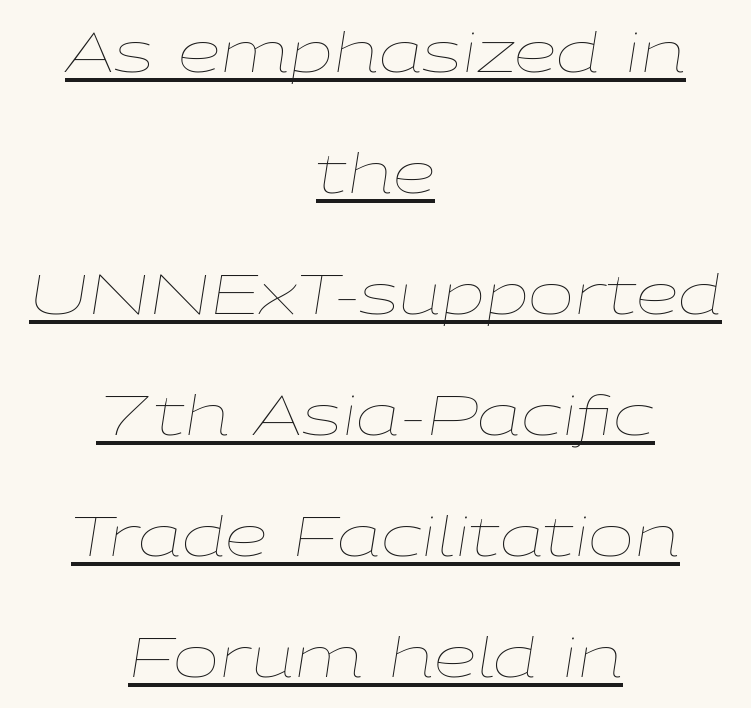
The image shows 55 px thin, wide type, italic (leaning right); set centered, loose line spacing (2.2x), normal letter spacing, underlined; low stroke contrast and a medium x-height.
